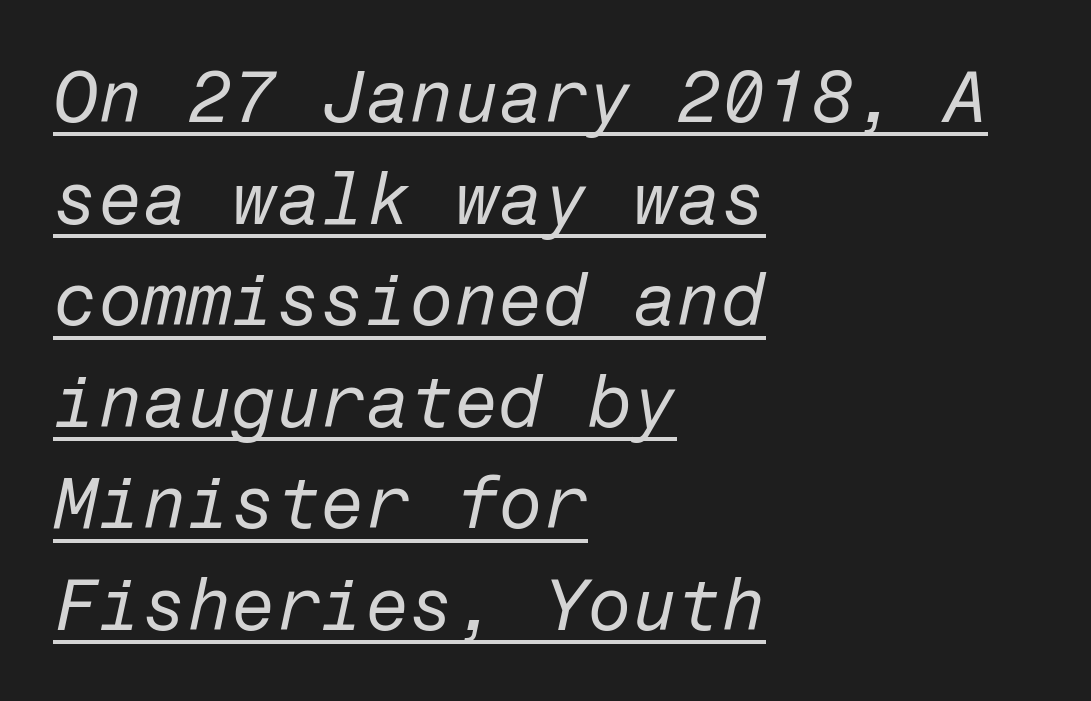
Q: Is the text bold? A: No.
Q: Is the text italic (slanted)? A: Yes, it leans right by about 12 degrees.
Q: Is the text underlined? A: Yes.
Q: How is the paragraph aligned? A: Left-aligned.
Q: Is the spacing between letters normal or unusually wide? A: Normal.
Q: Is the spacing between lines tight, normal or loose? A: Normal.
Q: Width (condensed, normal, or wide)? A: Normal.
Q: Stroke contrast? A: Low.
Q: x-height? A: Medium.
